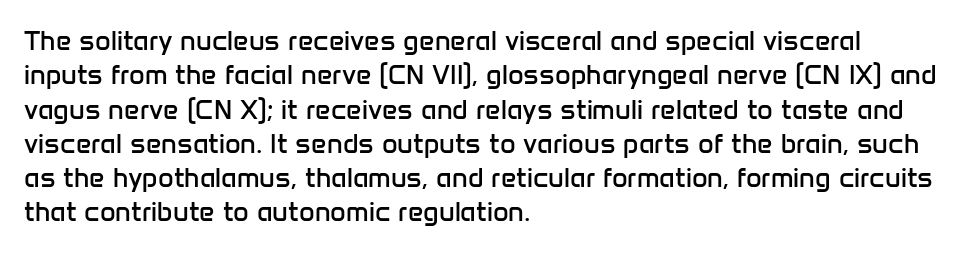
The image shows 27 px text type, upright; set left-aligned, normal line spacing (1.27x), normal letter spacing, not underlined.
